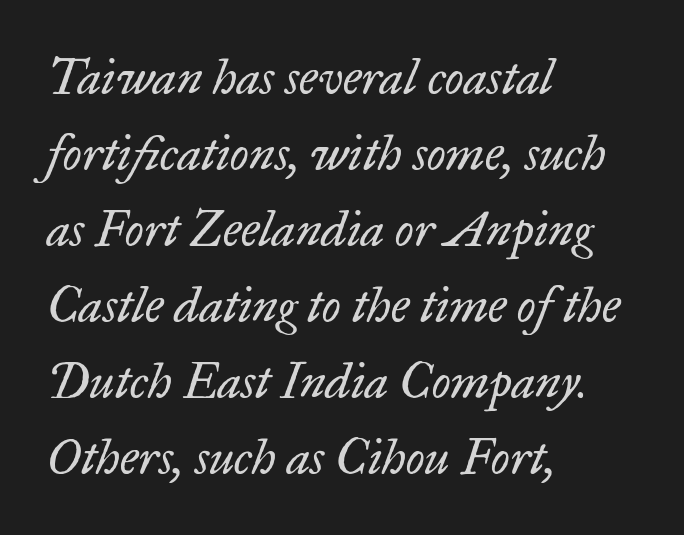
{"serif": "yes", "italic": "yes", "lean": "right", "slant_degrees": 17, "bold": "no", "weight": "regular", "width": "normal", "stroke_contrast": "low", "x_height": "small", "monospaced": "no", "underline": "no", "align": "left", "line_spacing": "normal", "line_spacing_ratio": 1.55, "letter_spacing": "normal", "letter_spacing_em": 0.0, "glyph_px": 49}
